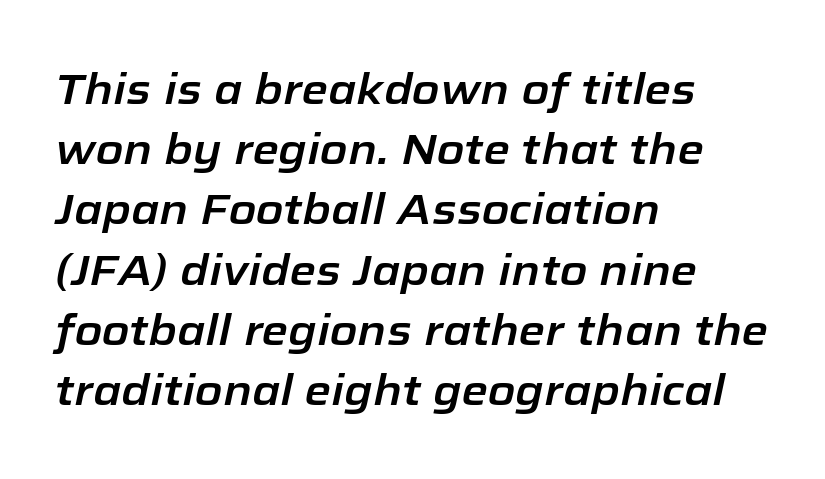
Q: Is the text italic (slanted)? A: Yes, it leans right by about 12 degrees.
Q: Is the text underlined? A: No.
Q: How is the paragraph aligned? A: Left-aligned.
Q: Is the spacing between letters normal or unusually wide? A: Normal.
Q: Is the spacing between lines tight, normal or loose? A: Normal.
Q: Width (condensed, normal, or wide)? A: Normal.
Q: Stroke contrast? A: Low.
Q: x-height? A: Medium.
Q: Monospaced? A: No.
